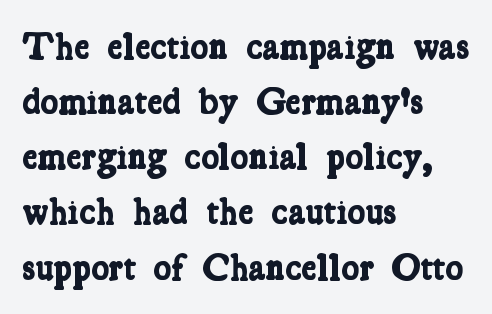
Note the varied advance widths — an 'i' is clearly narrower than an 'm'. Typographically, this falls in the serif category. Strong, thick strokes mark this as bold type. Underline: absent. Every row of glyphs begins at an identical x-position on the left. Each new line begins a customary step beneath the previous one.
